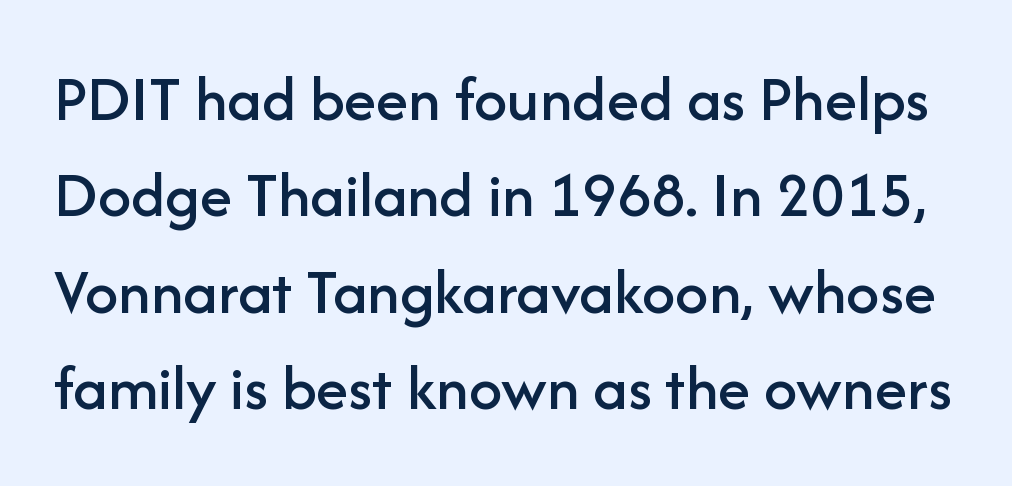
Style check: upright. One glance says typical: line gaps are just what's usual. The space beneath each line is pristine and unruled. Unlike a traditional serif, this face leaves its strokes unadorned.
